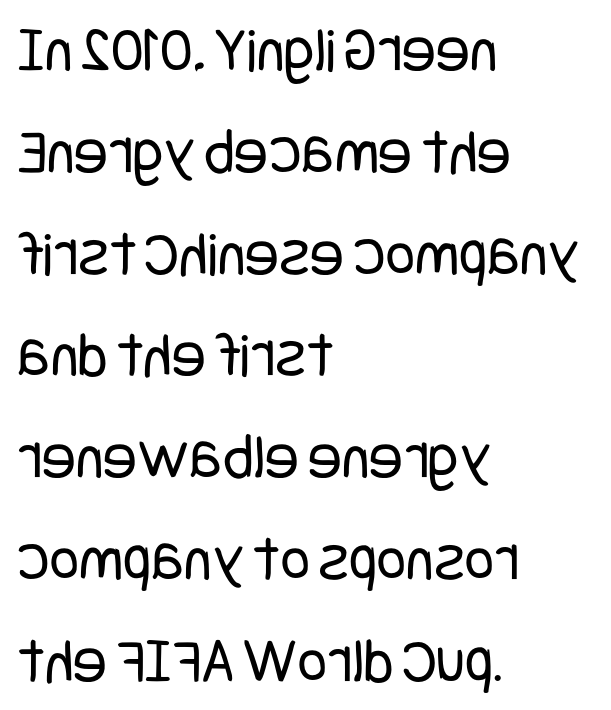
Q: Is the text bold? A: No.
Q: Is the text italic (slanted)? A: No, it is upright.
Q: Is the typeface a serif or a sans-serif typeface? A: Sans-serif.
Q: Is the text underlined? A: No.
Q: How is the paragraph aligned? A: Left-aligned.
Q: Is the spacing between letters normal or unusually wide? A: Normal.
Q: Is the spacing between lines tight, normal or loose? A: Normal.
Q: Width (condensed, normal, or wide)? A: Condensed.
Q: Stroke contrast? A: Low.
Q: x-height? A: Large.
